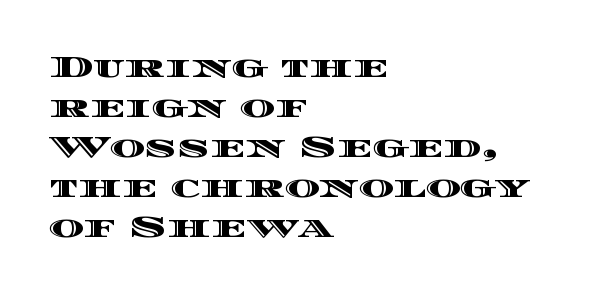
Q: Is the text italic (slanted)? A: No, it is upright.
Q: Is the text underlined? A: No.
Q: How is the paragraph aligned? A: Left-aligned.
Q: Is the spacing between letters normal or unusually wide? A: Normal.
Q: Is the spacing between lines tight, normal or loose? A: Normal.
Q: Width (condensed, normal, or wide)? A: Wide.
Q: x-height? A: Large.
Q: Monospaced? A: No.
